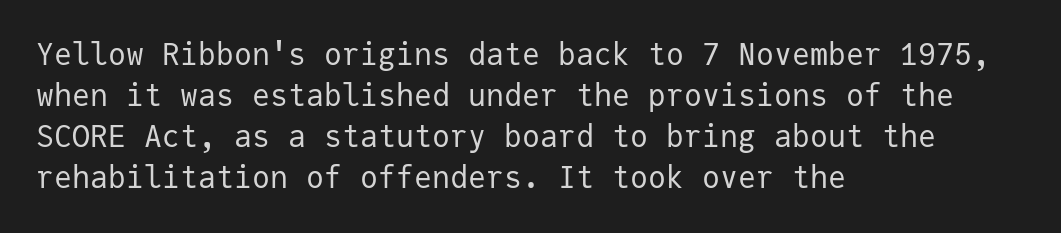
Q: Is the text bold? A: No.
Q: Is the text italic (slanted)? A: No, it is upright.
Q: Is the typeface a serif or a sans-serif typeface? A: Sans-serif.
Q: Is the text underlined? A: No.
Q: How is the paragraph aligned? A: Left-aligned.
Q: Is the spacing between letters normal or unusually wide? A: Normal.
Q: Is the spacing between lines tight, normal or loose? A: Normal.
Q: Width (condensed, normal, or wide)? A: Normal.
Q: Stroke contrast? A: Low.
Q: x-height? A: Medium.
Q: Monospaced? A: Yes.
